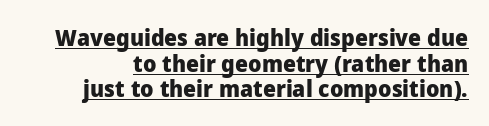
The image shows 23 px bold type, upright; set tight line spacing (1.11x), normal letter spacing, underlined.
